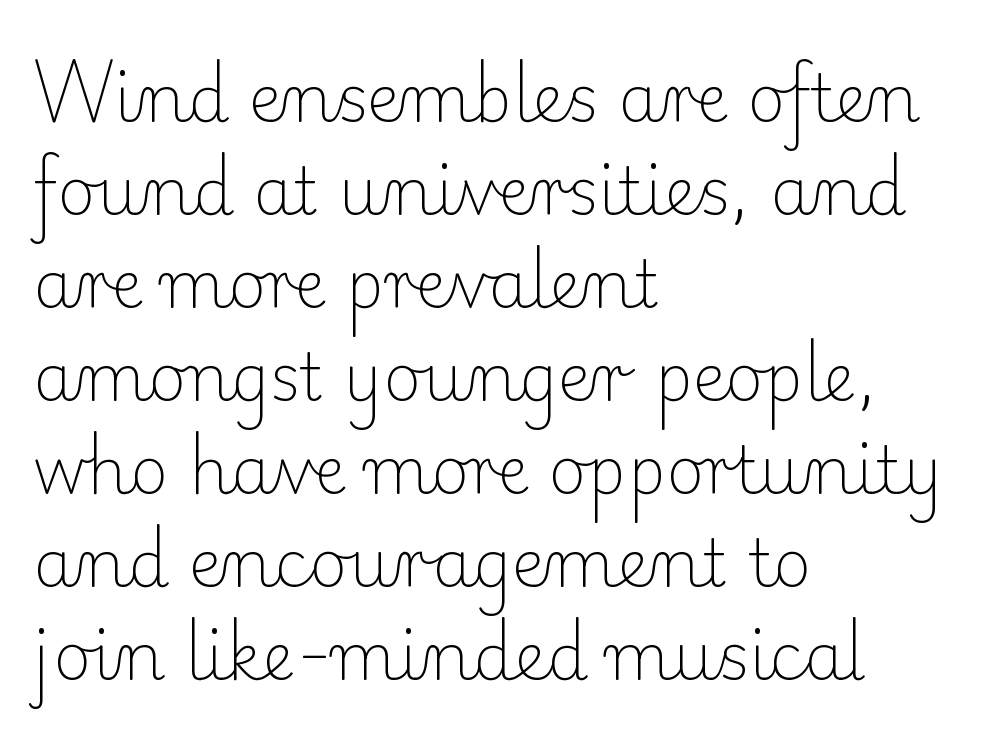
The image shows 65 px light serif type, upright; set left-aligned, normal line spacing (1.43x), normal letter spacing, not underlined; low stroke contrast and a small x-height.
